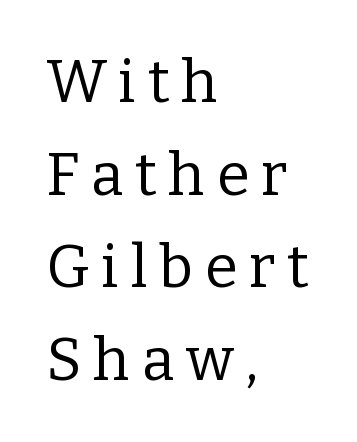
Q: Is the text bold? A: No.
Q: Is the text italic (slanted)? A: No, it is upright.
Q: Is the typeface a serif or a sans-serif typeface? A: Serif.
Q: Is the text underlined? A: No.
Q: How is the paragraph aligned? A: Left-aligned.
Q: Is the spacing between letters normal or unusually wide? A: Unusually wide.
Q: Is the spacing between lines tight, normal or loose? A: Normal.
Q: Width (condensed, normal, or wide)? A: Normal.
Q: Stroke contrast? A: Low.
Q: x-height? A: Medium.
Q: Monospaced? A: No.
